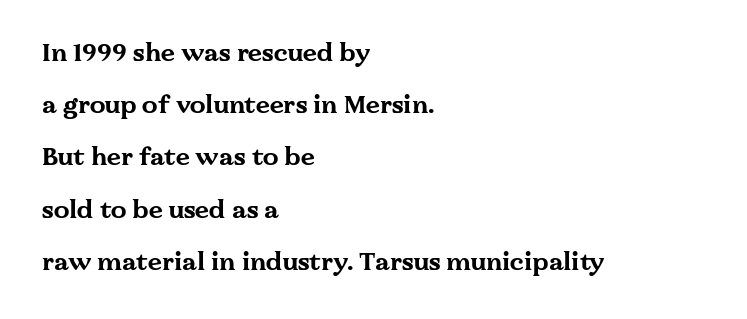
The lines are spread far apart with generous leading. Students, this is bold: see how much ink each stroke carries. The space beneath each line is pristine and unruled. Line beginnings align vertically; line endings do not. The axis of the letterforms is exactly vertical. In terms of letterspacing, this is plain default setting.
